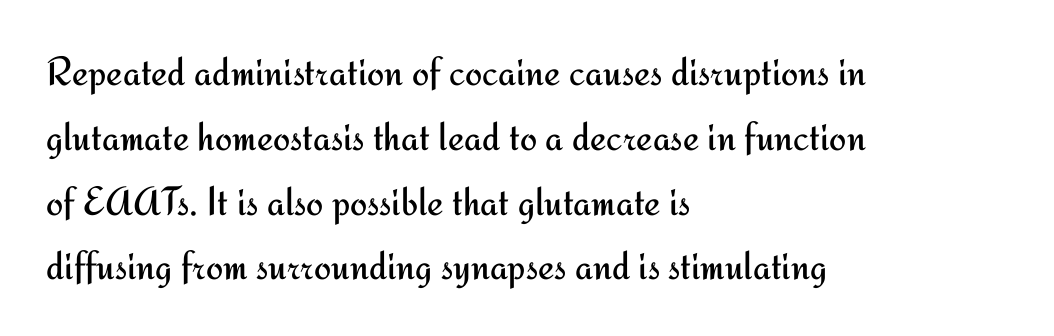
The image shows 41 px regular-weight sans-serif type, upright; set left-aligned, normal line spacing (1.58x), normal letter spacing, not underlined; medium stroke contrast and a small x-height.
